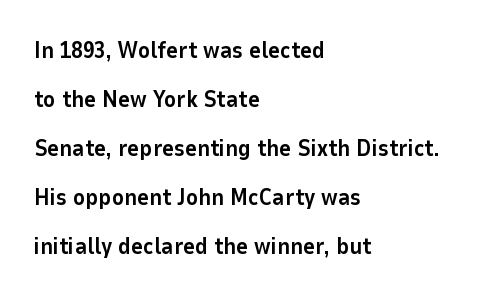
Q: Is the text bold? A: Yes.
Q: Is the text italic (slanted)? A: No, it is upright.
Q: Is the text underlined? A: No.
Q: How is the paragraph aligned? A: Left-aligned.
Q: Is the spacing between letters normal or unusually wide? A: Normal.
Q: Is the spacing between lines tight, normal or loose? A: Loose.
